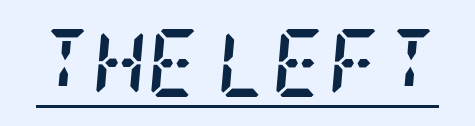
{"serif": "yes", "italic": "yes", "lean": "right", "slant_degrees": 5, "bold": "yes", "weight": "semibold", "width": "condensed", "stroke_contrast": "low", "x_height": "large", "underline": "yes", "letter_spacing": "normal", "letter_spacing_em": 0.0, "glyph_px": 68}
